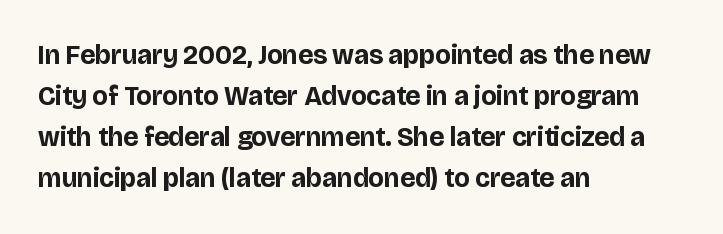
{"italic": "no", "bold": "yes", "underline": "no", "align": "left", "line_spacing": "normal", "line_spacing_ratio": 1.52, "letter_spacing": "normal", "letter_spacing_em": 0.0, "glyph_px": 27}
